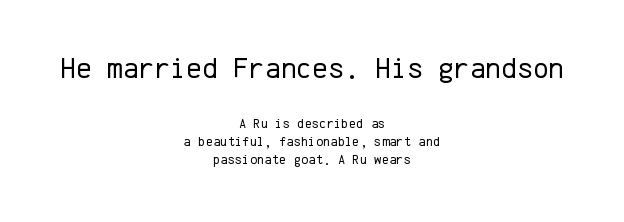
Q: Is the text bold? A: No.
Q: Is the text italic (slanted)? A: No, it is upright.
Q: Is the typeface a serif or a sans-serif typeface? A: Sans-serif.
Q: Is the text underlined? A: No.
Q: How is the paragraph aligned? A: Centered.
Q: Is the spacing between letters normal or unusually wide? A: Normal.
Q: Is the spacing between lines tight, normal or loose? A: Normal.
Q: Which block of text is set in a larger size, the first (top) or the second (bottom)? A: The first (top) one.
Q: Width (condensed, normal, or wide)? A: Normal.
Q: Stroke contrast? A: Low.
Q: x-height? A: Medium.
Q: Monospaced? A: Yes.
